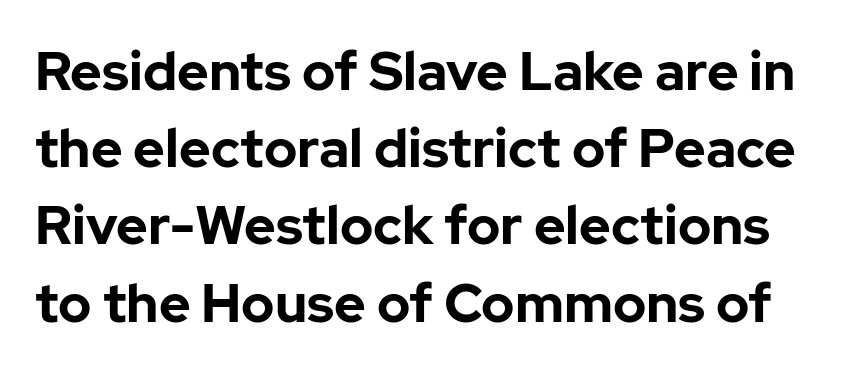
Q: Is the text bold? A: Yes.
Q: Is the text italic (slanted)? A: No, it is upright.
Q: Is the typeface a serif or a sans-serif typeface? A: Sans-serif.
Q: Is the text underlined? A: No.
Q: Is the spacing between letters normal or unusually wide? A: Normal.
Q: Is the spacing between lines tight, normal or loose? A: Normal.
Q: Width (condensed, normal, or wide)? A: Normal.
Q: Stroke contrast? A: Low.
Q: x-height? A: Medium.
Q: Monospaced? A: No.
